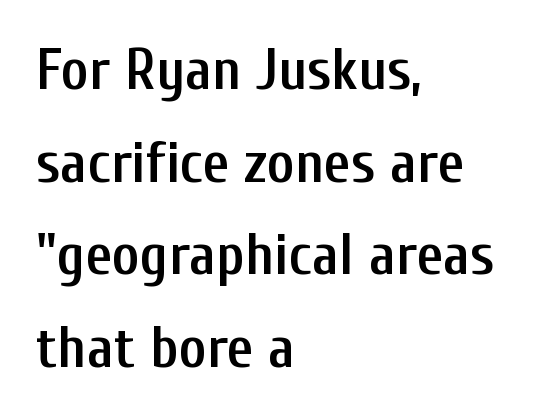
Q: Is the text bold? A: Semi-bold.
Q: Is the text italic (slanted)? A: No, it is upright.
Q: Is the typeface a serif or a sans-serif typeface? A: Sans-serif.
Q: Is the text underlined? A: No.
Q: How is the paragraph aligned? A: Left-aligned.
Q: Is the spacing between letters normal or unusually wide? A: Normal.
Q: Is the spacing between lines tight, normal or loose? A: Normal.
Q: Width (condensed, normal, or wide)? A: Condensed.
Q: Stroke contrast? A: Low.
Q: x-height? A: Medium.
Q: Monospaced? A: No.
